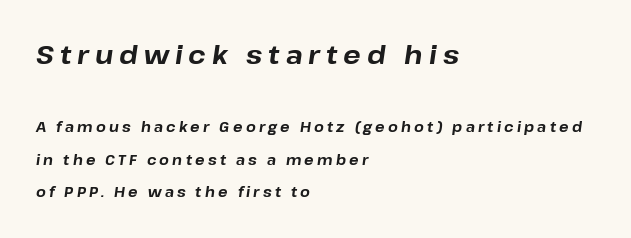
{"italic": "yes", "lean": "right", "slant_degrees": 8, "bold": "yes", "underline": "no", "align": "left", "line_spacing": "loose", "line_spacing_ratio": 2.32, "letter_spacing": "wide", "letter_spacing_em": 0.23, "larger_block": "first", "size_ratio": 1.86, "glyph_px": 26}
